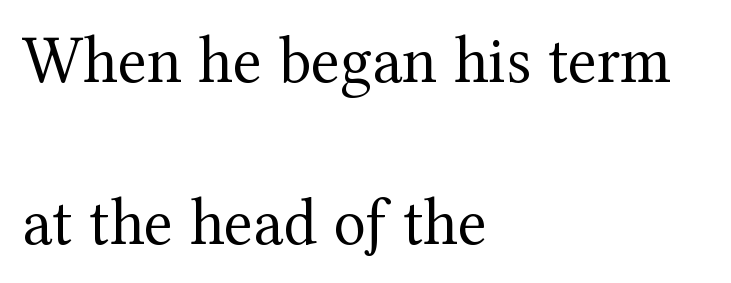
Q: Is the text bold? A: No.
Q: Is the text italic (slanted)? A: No, it is upright.
Q: Is the typeface a serif or a sans-serif typeface? A: Serif.
Q: Is the text underlined? A: No.
Q: How is the paragraph aligned? A: Left-aligned.
Q: Is the spacing between letters normal or unusually wide? A: Normal.
Q: Is the spacing between lines tight, normal or loose? A: Loose.
Q: Width (condensed, normal, or wide)? A: Normal.
Q: Stroke contrast? A: Medium.
Q: x-height? A: Medium.
Q: Monospaced? A: No.
